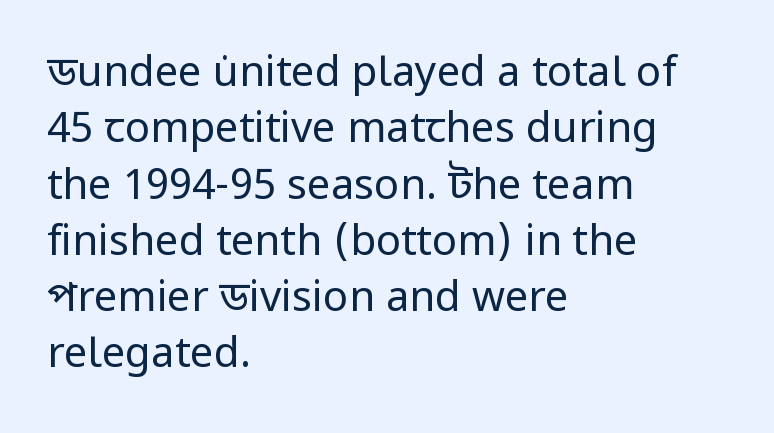
The image shows 42 px regular-weight sans-serif type, upright; set left-aligned, normal line spacing (1.34x), normal letter spacing, not underlined; low stroke contrast and a medium x-height.
